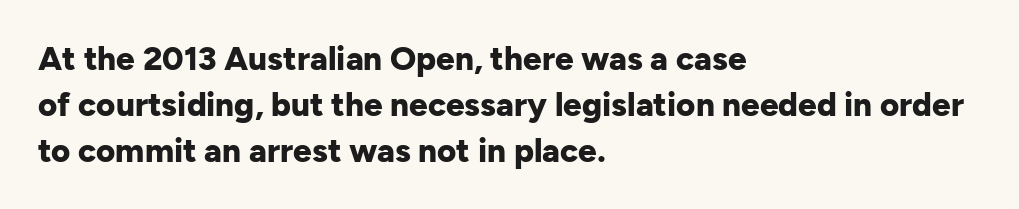
{"serif": "no", "italic": "no", "bold": "yes", "weight": "bold", "width": "normal", "stroke_contrast": "low", "x_height": "medium", "monospaced": "no", "underline": "no", "align": "left", "line_spacing": "normal", "line_spacing_ratio": 1.39, "letter_spacing": "normal", "letter_spacing_em": 0.0, "glyph_px": 33}
